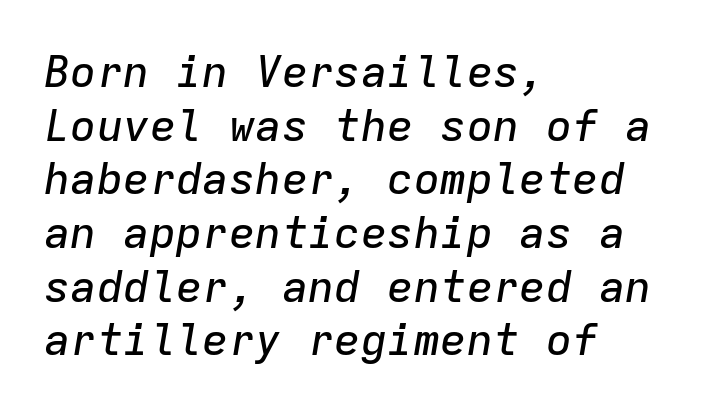
{"italic": "yes", "lean": "right", "slant_degrees": 9, "width": "normal", "stroke_contrast": "low", "x_height": "medium", "monospaced": "yes", "underline": "no", "align": "left", "line_spacing_ratio": 1.22, "letter_spacing": "normal", "letter_spacing_em": 0.0, "glyph_px": 44}
